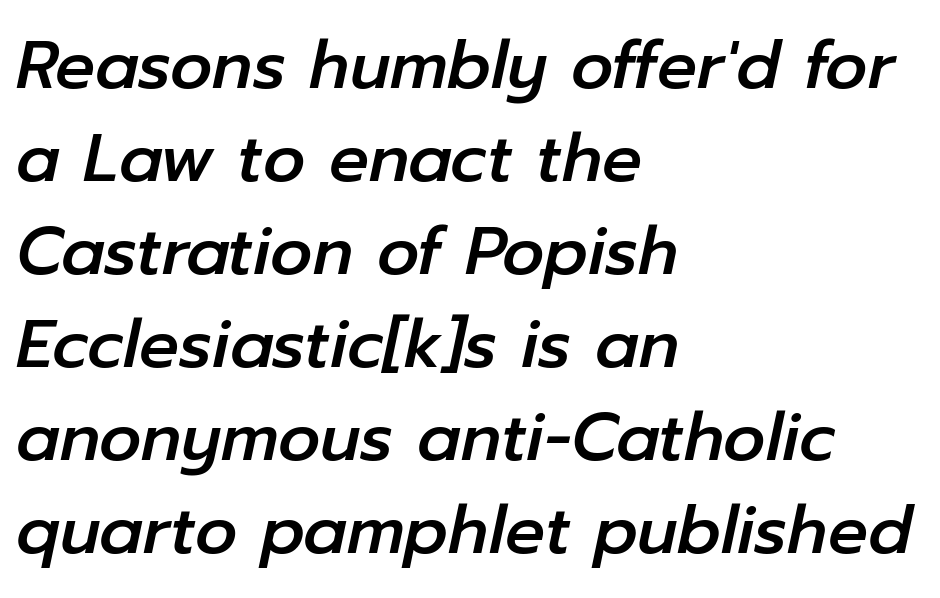
The rows are spaced the way most documents space them. The paragraph has a hard left edge and a soft right edge. Do the characters align in a grid? No, the font is proportional. Words float on clear page, feet unadorned. Slant detected: the letters are inclined.
